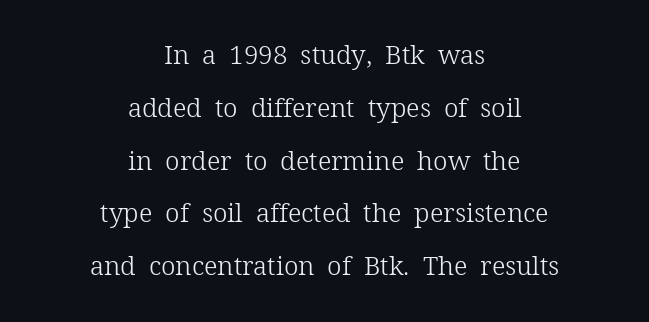
Letters have the restrained weight of plain body copy at most. Is the letter spacing exaggerated? No — it looks like the ordinary default. This is the regular roman posture of the typeface. Lines of text with bare space underneath. Visually the block forms a symmetrical silhouette, jagged on both flanks. If you measured baseline to baseline, you'd find a long distance.
